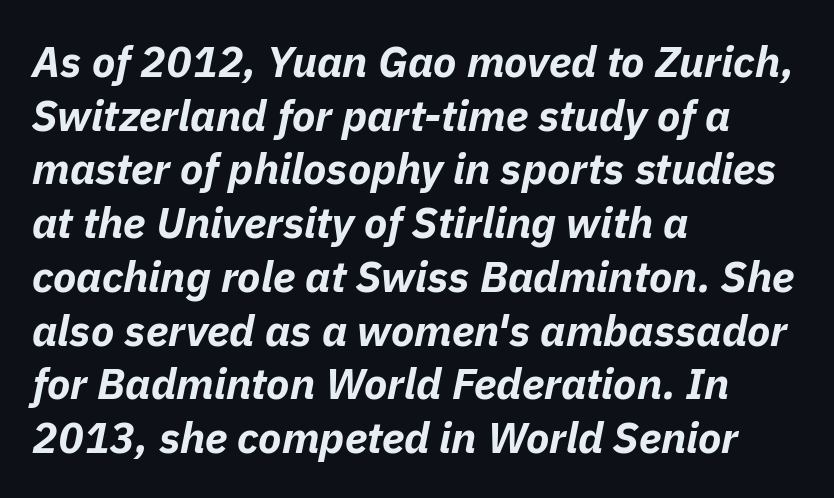
Q: Is the text bold? A: Yes.
Q: Is the text italic (slanted)? A: Yes, it leans right by about 11 degrees.
Q: Is the text underlined? A: No.
Q: How is the paragraph aligned? A: Left-aligned.
Q: Is the spacing between letters normal or unusually wide? A: Normal.
Q: Is the spacing between lines tight, normal or loose? A: Normal.
Q: Width (condensed, normal, or wide)? A: Normal.
Q: Stroke contrast? A: Low.
Q: x-height? A: Medium.
Q: Monospaced? A: No.
